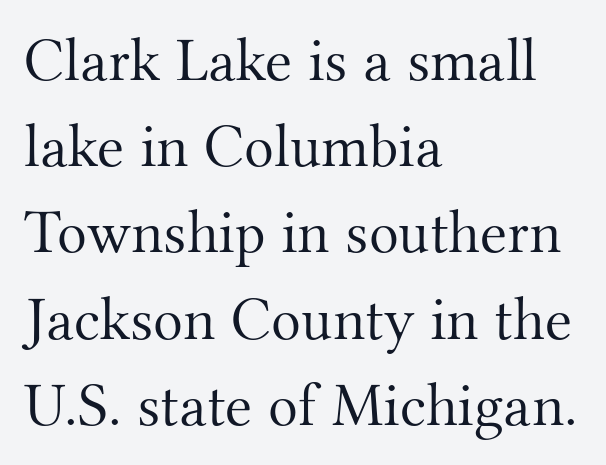
The lines in this sample share a left origin and differ only in where they stop. This sample has the flowing, uneven cadence of proportional lettering. No extra tracking has been applied to these lines. Compared with a typical body face, this is equally light or lighter still.
